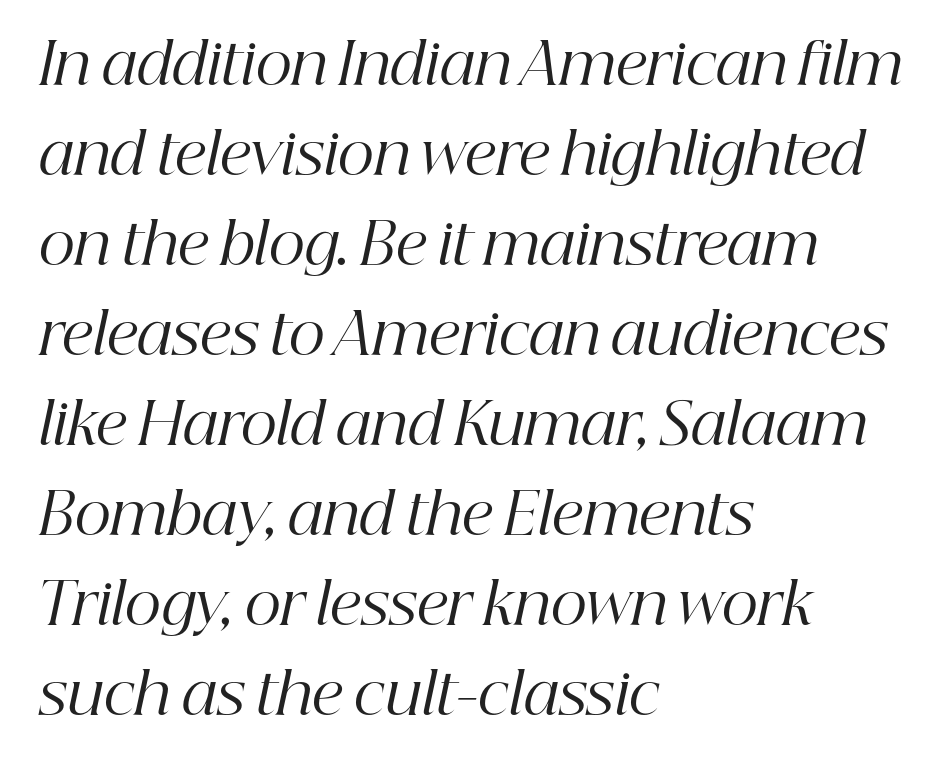
{"serif": "yes", "italic": "yes", "lean": "right", "slant_degrees": 12, "bold": "no", "weight": "regular", "width": "normal", "stroke_contrast": "high", "x_height": "medium", "monospaced": "no", "underline": "no", "align": "left", "line_spacing": "normal", "line_spacing_ratio": 1.58, "letter_spacing": "normal", "letter_spacing_em": 0.0, "glyph_px": 57}
